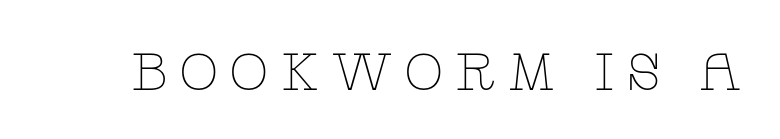
The image shows 52 px thin, wide serif type, upright; set unusually wide letter spacing (+0.21 em), not underlined; low stroke contrast and a large x-height.
